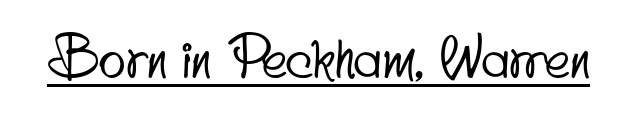
Q: Is the typeface a serif or a sans-serif typeface? A: Sans-serif.
Q: Is the text underlined? A: Yes.
Q: Is the spacing between letters normal or unusually wide? A: Normal.
Q: Width (condensed, normal, or wide)? A: Condensed.
Q: Stroke contrast? A: Low.
Q: x-height? A: Small.
Q: Monospaced? A: No.
